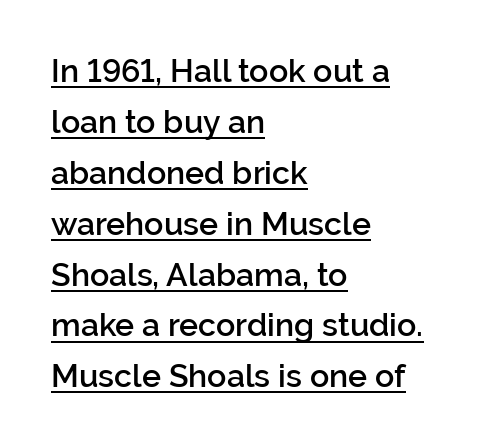
Q: Is the text bold? A: Semi-bold.
Q: Is the text italic (slanted)? A: No, it is upright.
Q: Is the typeface a serif or a sans-serif typeface? A: Sans-serif.
Q: Is the text underlined? A: Yes.
Q: How is the paragraph aligned? A: Left-aligned.
Q: Is the spacing between letters normal or unusually wide? A: Normal.
Q: Is the spacing between lines tight, normal or loose? A: Normal.
Q: Width (condensed, normal, or wide)? A: Normal.
Q: Stroke contrast? A: Low.
Q: x-height? A: Medium.
Q: Monospaced? A: No.
